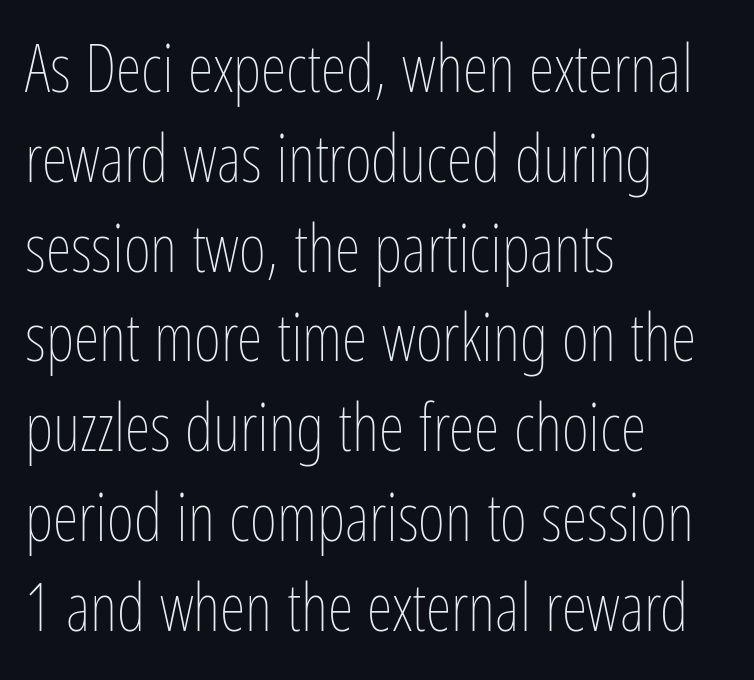
{"italic": "no", "bold": "no", "weight": "thin", "width": "condensed", "stroke_contrast": "low", "x_height": "medium", "monospaced": "no", "underline": "no", "align": "left", "line_spacing": "normal", "line_spacing_ratio": 1.36, "letter_spacing": "normal", "letter_spacing_em": 0.0, "glyph_px": 66}
